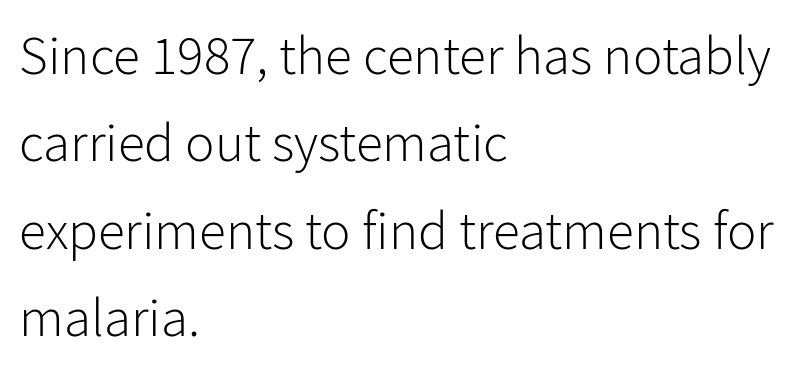
{"serif": "no", "italic": "no", "bold": "no", "weight": "light", "width": "normal", "stroke_contrast": "low", "x_height": "medium", "monospaced": "no", "underline": "no", "align": "left", "line_spacing": "normal", "line_spacing_ratio": 1.59, "letter_spacing": "normal", "letter_spacing_em": 0.0, "glyph_px": 55}
